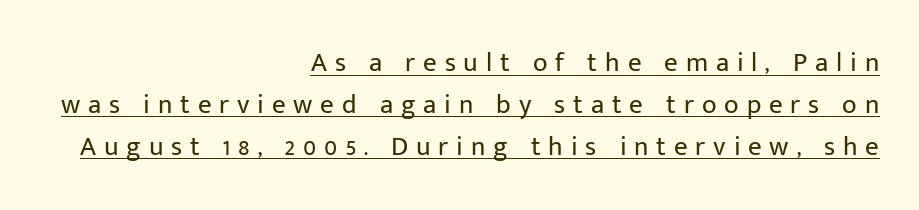
Q: Is the text bold? A: No.
Q: Is the text italic (slanted)? A: No, it is upright.
Q: Is the text underlined? A: Yes.
Q: How is the paragraph aligned? A: Right-aligned.
Q: Is the spacing between letters normal or unusually wide? A: Unusually wide.
Q: Is the spacing between lines tight, normal or loose? A: Normal.
